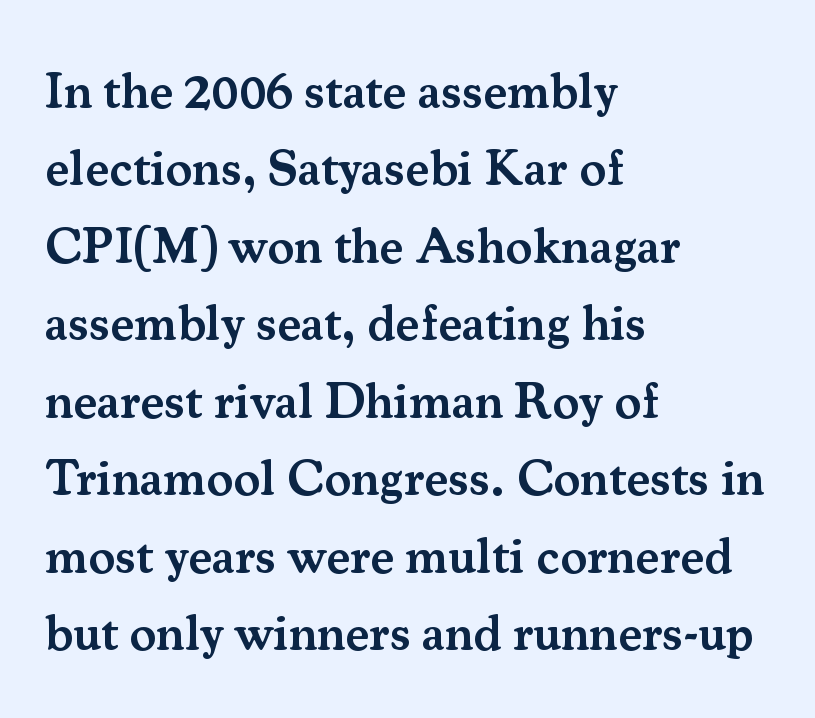
{"serif": "yes", "italic": "no", "bold": "semi", "weight": "semibold", "width": "normal", "stroke_contrast": "medium", "x_height": "small", "monospaced": "no", "underline": "no", "align": "left", "line_spacing": "normal", "line_spacing_ratio": 1.55, "letter_spacing": "normal", "letter_spacing_em": 0.0, "glyph_px": 50}
